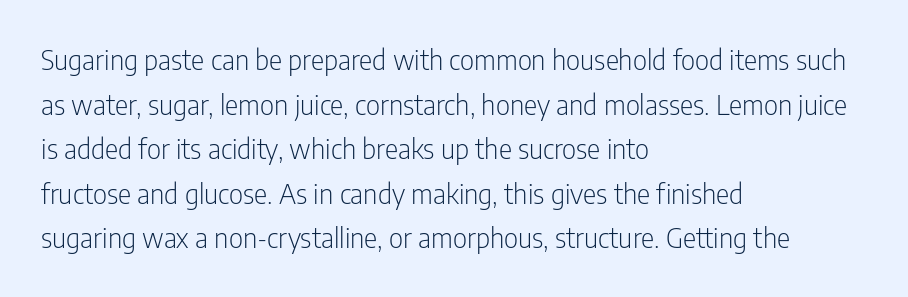
The image shows 28 px light, condensed sans-serif type, upright; set left-aligned, normal line spacing (1.59x), normal letter spacing, not underlined; low stroke contrast and a medium x-height.
